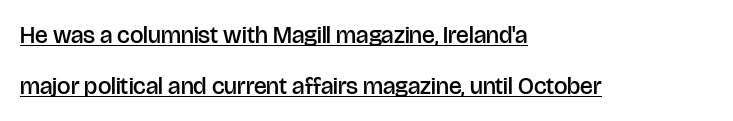
The lettering is marked with a stroke running underneath it. The horizontal fit of the characters is conventional and even. A typesetter would call this leading open, well beyond the default. Casual observation: everything's shoved over to the left. Does the weight exceed regular? Yes, but only to semibold.
